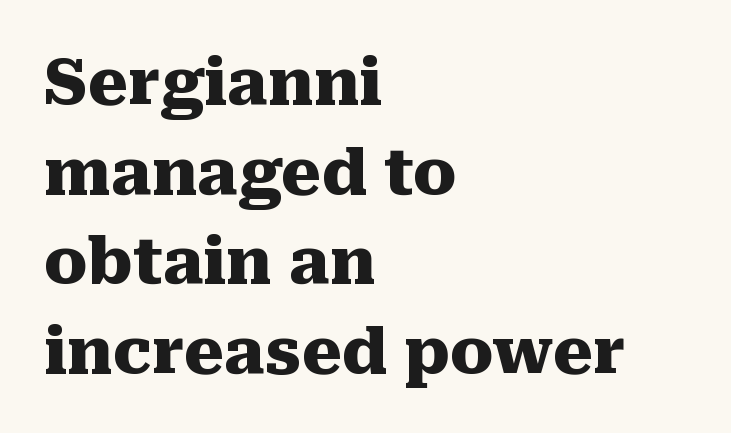
The image shows 64 px heavy serif type, upright; set left-aligned, normal line spacing (1.4x), normal letter spacing, not underlined; medium stroke contrast and a medium x-height.
